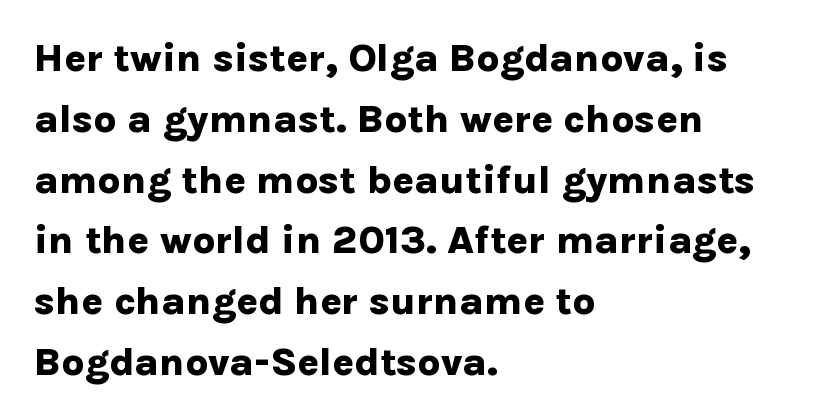
The image shows 40 px bold sans-serif type, upright; set left-aligned, normal line spacing (1.52x), normal letter spacing, not underlined; low stroke contrast and a medium x-height.
